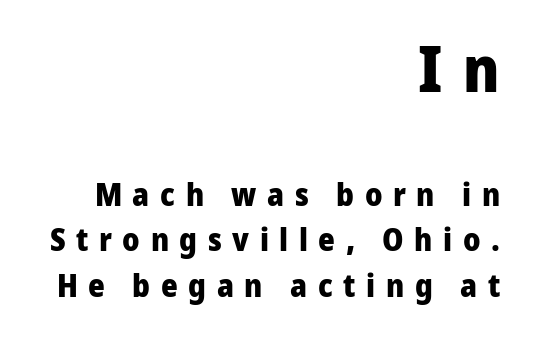
A student would notice the top passage is typeset larger than what follows. These lines are rendered in a variable-pitch font. Notice how thick the strokes are: this is what a full bold looks like. Each new line begins a customary step beneath the previous one. Where is the straight margin? On the right.
